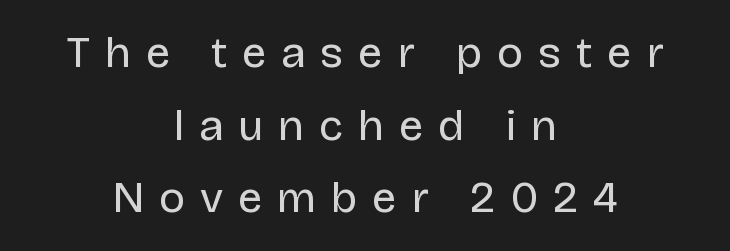
The image shows 44 px regular-weight sans-serif type, upright; set centered, normal line spacing (1.65x), unusually wide letter spacing (+0.34 em), not underlined; low stroke contrast and a large x-height.
